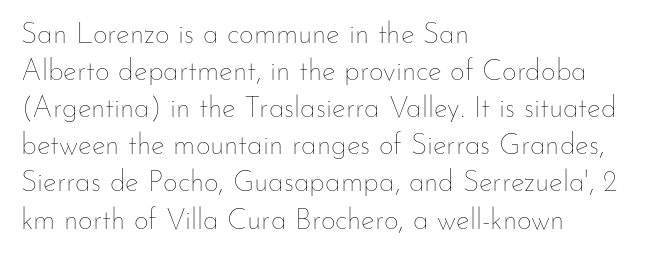
{"italic": "no", "bold": "no", "weight": "thin", "width": "normal", "stroke_contrast": "low", "x_height": "small", "monospaced": "no", "underline": "no", "align": "left", "line_spacing": "normal", "line_spacing_ratio": 1.28, "letter_spacing": "normal", "letter_spacing_em": 0.0, "glyph_px": 29}
